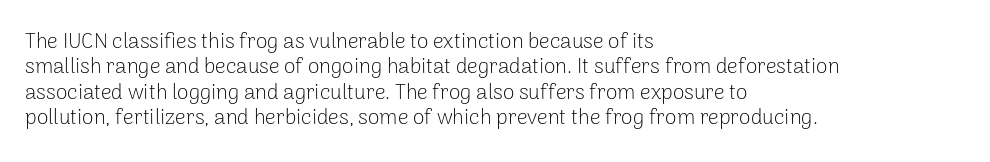
The image shows 21 px text type, upright; set left-aligned, line spacing 1.21x, normal letter spacing, not underlined.
